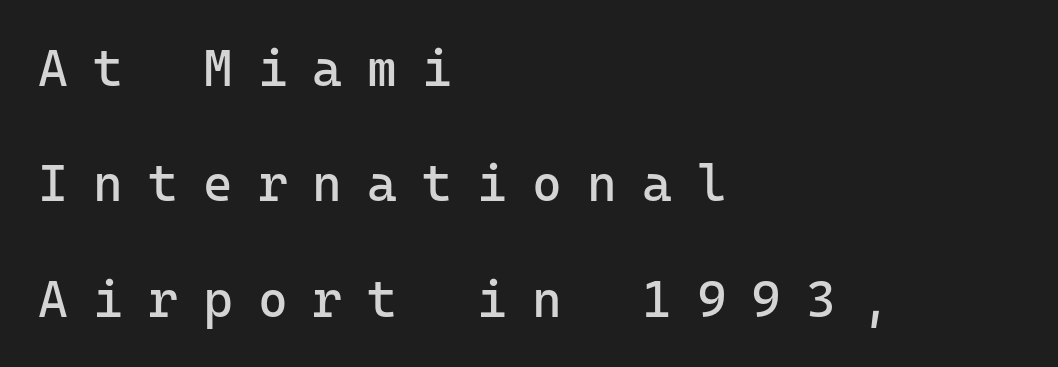
Check under the words: just untouched page. Successive baselines arrive slowly, with a big drop between each. On a weight scale, this lands at 450 or below. The paragraph shown leans on its left margin. Nope, no serifs anywhere on these letters. The lettering stays uniformly vertical, giving the passage a roman look.
